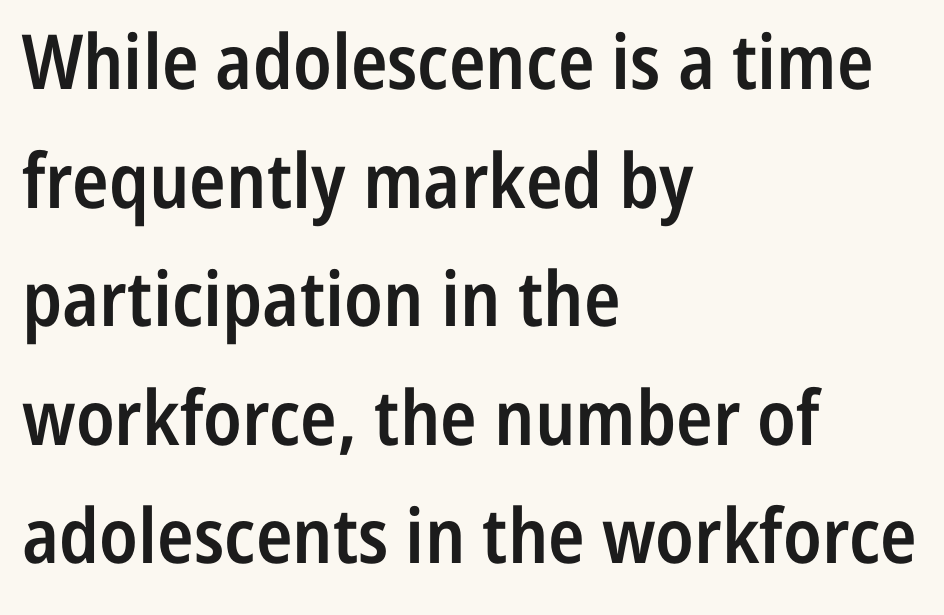
The image shows 76 px semibold, condensed sans-serif type, upright; set left-aligned, normal line spacing (1.56x), normal letter spacing, not underlined; low stroke contrast and a medium x-height.
